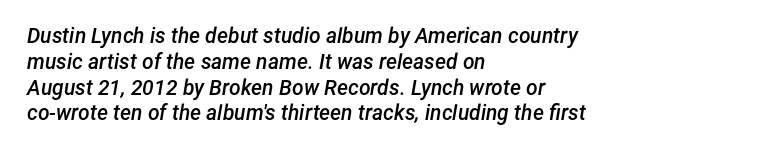
{"italic": "yes", "lean": "right", "slant_degrees": 12, "bold": "semi", "underline": "no", "align": "left", "line_spacing_ratio": 1.23, "letter_spacing": "normal", "letter_spacing_em": 0.0, "glyph_px": 21}
